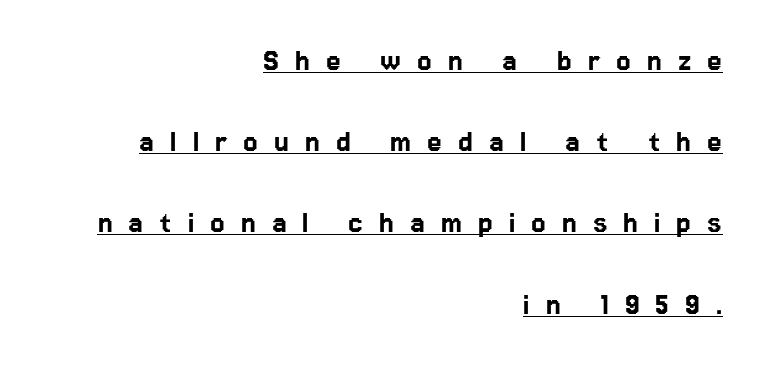
Notice how the passage keeps a crisp vertical edge on the right only. Airy leading. Here the glyphs are tracked loosely, breaking word shapes into spaced letters. Spacing verdict: proportional, widths tailored to each character. Posture: vertical.
